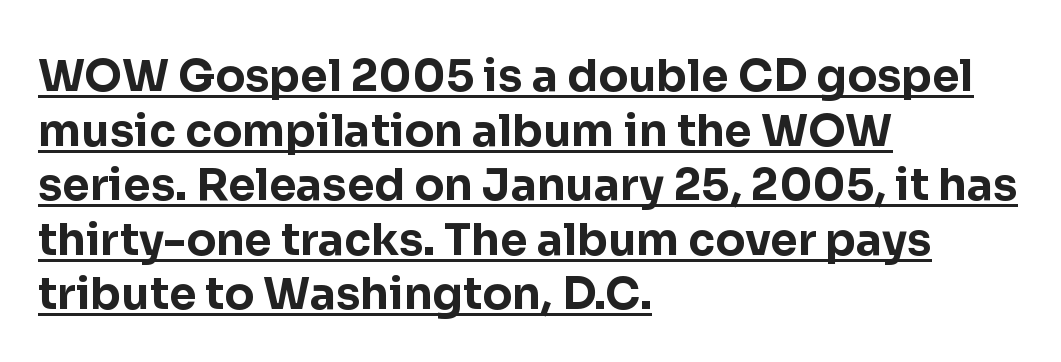
Q: Is the text bold? A: Yes.
Q: Is the text italic (slanted)? A: No, it is upright.
Q: Is the typeface a serif or a sans-serif typeface? A: Sans-serif.
Q: Is the text underlined? A: Yes.
Q: How is the paragraph aligned? A: Left-aligned.
Q: Is the spacing between letters normal or unusually wide? A: Normal.
Q: Width (condensed, normal, or wide)? A: Normal.
Q: Stroke contrast? A: Low.
Q: x-height? A: Medium.
Q: Monospaced? A: No.
